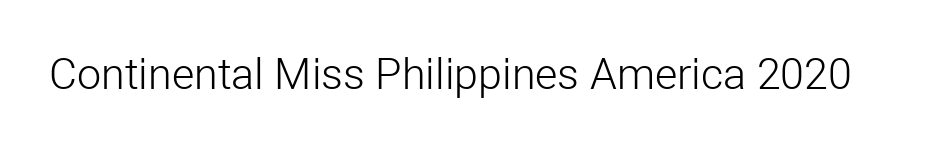
Q: Is the text bold? A: No.
Q: Is the text italic (slanted)? A: No, it is upright.
Q: Is the typeface a serif or a sans-serif typeface? A: Sans-serif.
Q: Is the text underlined? A: No.
Q: Is the spacing between letters normal or unusually wide? A: Normal.
Q: Width (condensed, normal, or wide)? A: Normal.
Q: Stroke contrast? A: Low.
Q: x-height? A: Medium.
Q: Monospaced? A: No.
